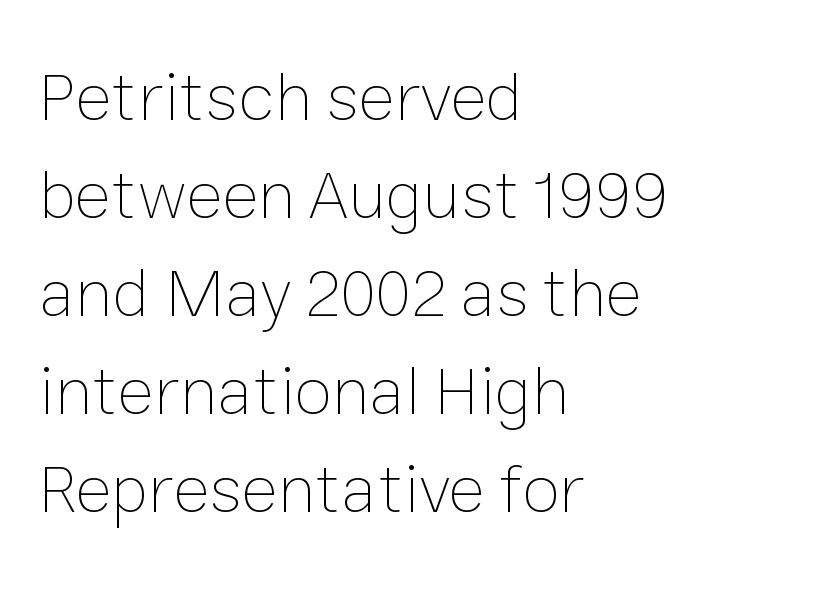
{"italic": "no", "bold": "no", "weight": "thin", "width": "normal", "stroke_contrast": "low", "x_height": "medium", "monospaced": "no", "underline": "no", "align": "left", "line_spacing": "normal", "line_spacing_ratio": 1.42, "letter_spacing": "normal", "letter_spacing_em": 0.0, "glyph_px": 69}
